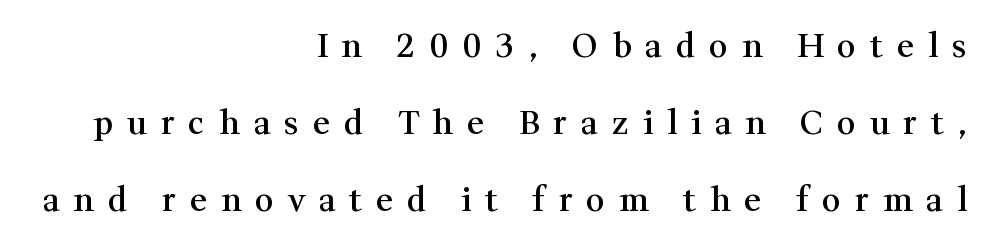
The image shows 33 px semibold serif type, upright; set right-aligned, loose line spacing (2.33x), unusually wide letter spacing (+0.42 em), not underlined; medium stroke contrast and a medium x-height.
